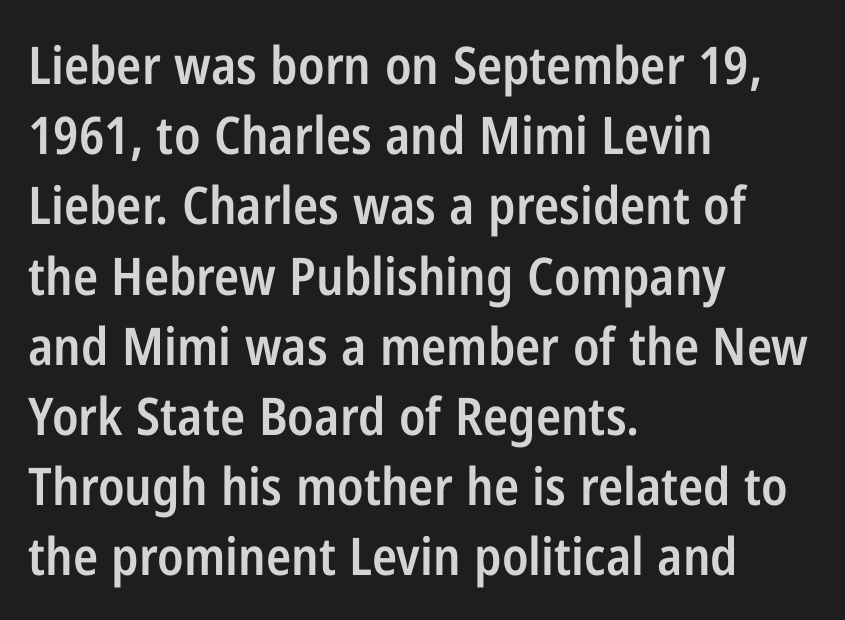
{"serif": "no", "italic": "no", "bold": "semi", "weight": "semibold", "width": "condensed", "stroke_contrast": "low", "x_height": "medium", "monospaced": "no", "underline": "no", "align": "left", "line_spacing": "normal", "line_spacing_ratio": 1.35, "letter_spacing": "normal", "letter_spacing_em": 0.0, "glyph_px": 52}
